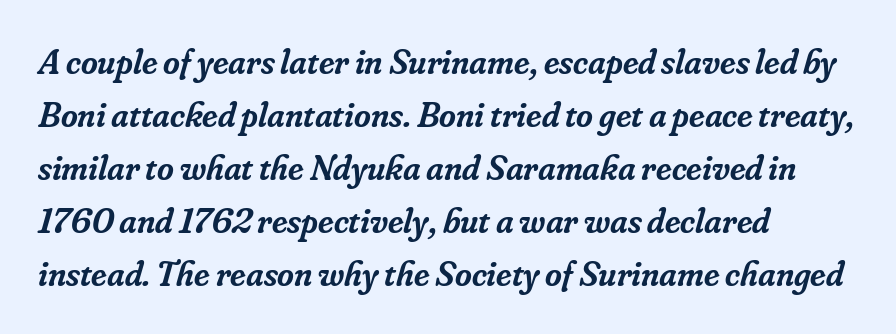
Q: Is the text bold? A: Semi-bold.
Q: Is the text italic (slanted)? A: Yes, it leans right by about 16 degrees.
Q: Is the typeface a serif or a sans-serif typeface? A: Serif.
Q: Is the text underlined? A: No.
Q: How is the paragraph aligned? A: Left-aligned.
Q: Is the spacing between letters normal or unusually wide? A: Normal.
Q: Is the spacing between lines tight, normal or loose? A: Normal.
Q: Width (condensed, normal, or wide)? A: Normal.
Q: Stroke contrast? A: Low.
Q: x-height? A: Small.
Q: Monospaced? A: No.
